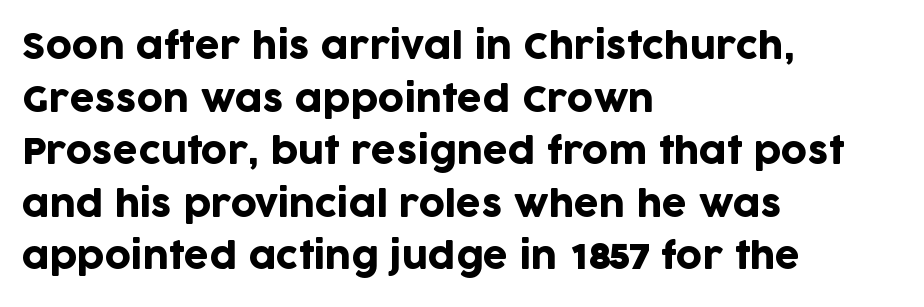
{"serif": "no", "italic": "no", "width": "normal", "stroke_contrast": "low", "x_height": "large", "monospaced": "no", "underline": "no", "align": "left", "line_spacing": "normal", "line_spacing_ratio": 1.46, "letter_spacing": "normal", "letter_spacing_em": 0.0, "glyph_px": 36}
